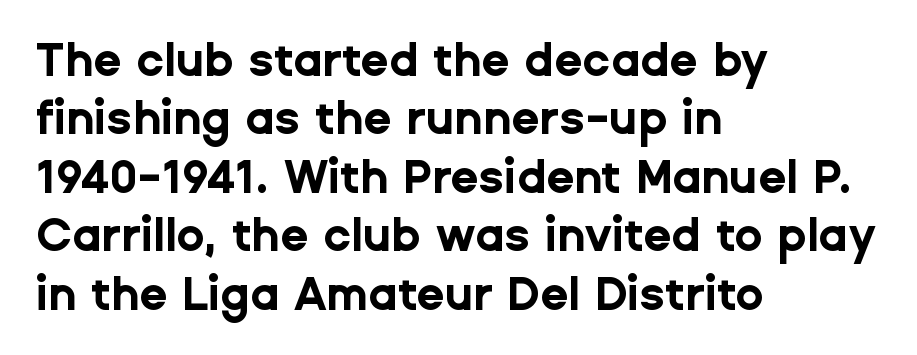
Think of a printed novel: that variable character pitch is what you see here. It's the straight-up-and-down kind of type. The designer left line spacing at the default. Left-aligned paragraph, ragged on the right. The letters are bold, with thick, heavy strokes. The font family rendered here belongs to the sans-serif group.
